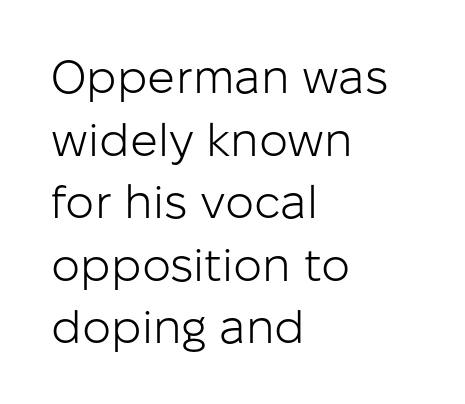
Q: Is the text bold? A: No.
Q: Is the text italic (slanted)? A: No, it is upright.
Q: Is the typeface a serif or a sans-serif typeface? A: Sans-serif.
Q: Is the text underlined? A: No.
Q: How is the paragraph aligned? A: Left-aligned.
Q: Is the spacing between letters normal or unusually wide? A: Normal.
Q: Is the spacing between lines tight, normal or loose? A: Normal.
Q: Width (condensed, normal, or wide)? A: Normal.
Q: Stroke contrast? A: Low.
Q: x-height? A: Medium.
Q: Monospaced? A: No.
